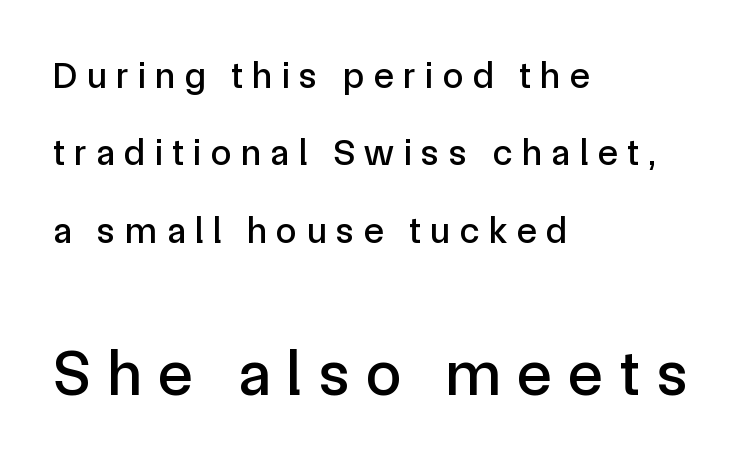
{"serif": "no", "italic": "no", "width": "normal", "x_height": "medium", "monospaced": "no", "underline": "no", "align": "left", "line_spacing": "loose", "line_spacing_ratio": 2.09, "letter_spacing": "wide", "letter_spacing_em": 0.26, "larger_block": "second", "size_ratio": 1.73, "glyph_px": 64}
